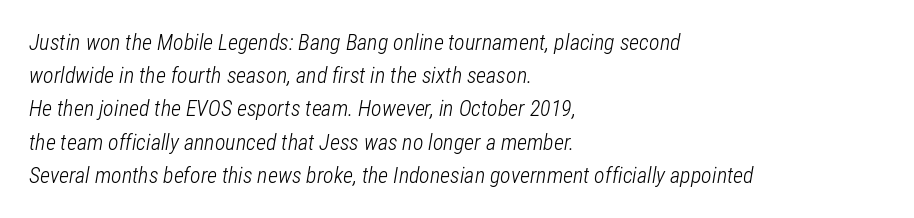
Q: Is the text bold? A: No.
Q: Is the text italic (slanted)? A: Yes, it leans right by about 12 degrees.
Q: Is the text underlined? A: No.
Q: How is the paragraph aligned? A: Left-aligned.
Q: Is the spacing between letters normal or unusually wide? A: Normal.
Q: Is the spacing between lines tight, normal or loose? A: Normal.
